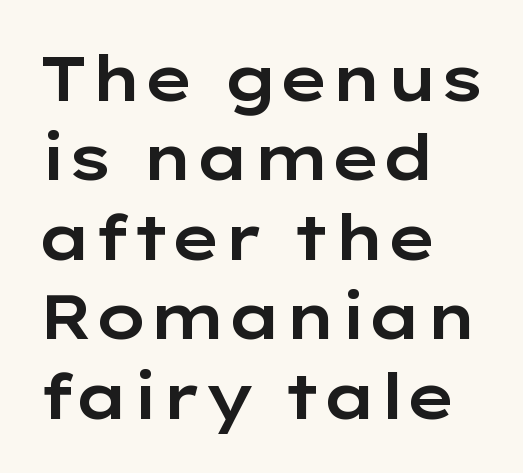
Q: Is the text italic (slanted)? A: No, it is upright.
Q: Is the typeface a serif or a sans-serif typeface? A: Sans-serif.
Q: Is the text underlined? A: No.
Q: How is the paragraph aligned? A: Left-aligned.
Q: Is the spacing between letters normal or unusually wide? A: Normal.
Q: Is the spacing between lines tight, normal or loose? A: Normal.
Q: Width (condensed, normal, or wide)? A: Wide.
Q: Stroke contrast? A: Low.
Q: x-height? A: Medium.
Q: Monospaced? A: No.
